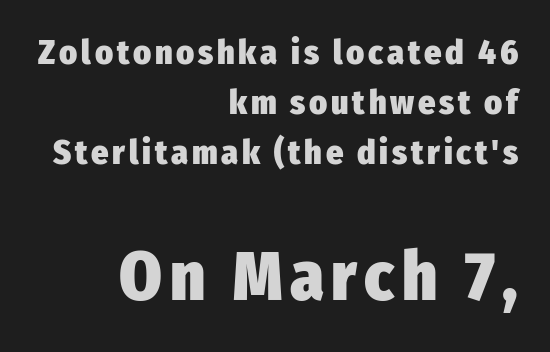
Successive baselines arrive at the customary interval. Size hierarchy here favors the trailing block over the leading one. Caption: multi-line text, flush right, ragged left. Plenty of ink on the page — the face is bold. Unlike a traditional serif, this face leaves its strokes unadorned.
